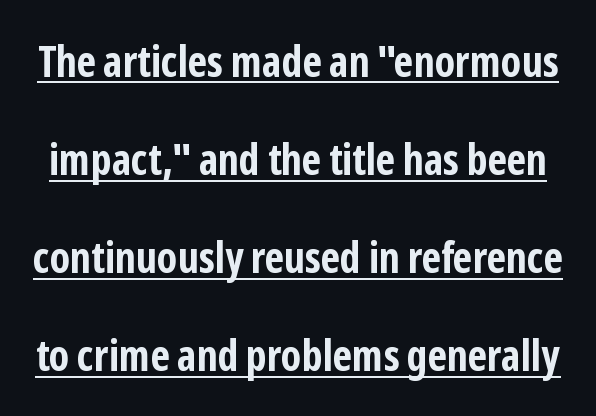
{"serif": "no", "italic": "no", "bold": "yes", "weight": "bold", "width": "condensed", "stroke_contrast": "low", "x_height": "medium", "monospaced": "no", "underline": "yes", "line_spacing": "loose", "line_spacing_ratio": 2.28, "letter_spacing": "normal", "letter_spacing_em": 0.0, "glyph_px": 43}
